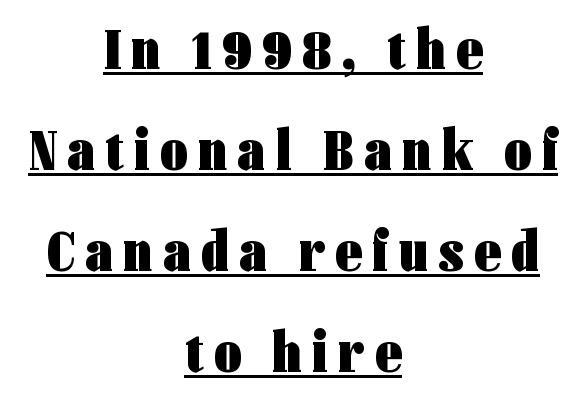
This sample has the flowing, uneven cadence of proportional lettering. This rendering employs a face without finishing strokes, i.e., a sans-serif. The typesetter has applied underlining to the passage shown. Notice how the stems are strictly vertical — no italics here. This is heavy type, rendered in bold. Layout note: lines centered.
